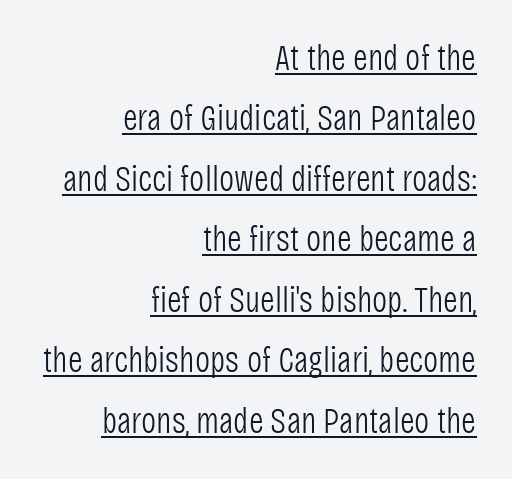
Is the letter spacing exaggerated? No — it looks like the ordinary default. Horizontal bands of white between lines are of average thickness. Honestly, the underline is the first thing you notice here. Varying glyph widths throughout — classic text-font behaviour. In terms of posture, this sample is upright. Horizontally, the lines are justified to the trailing edge only.
